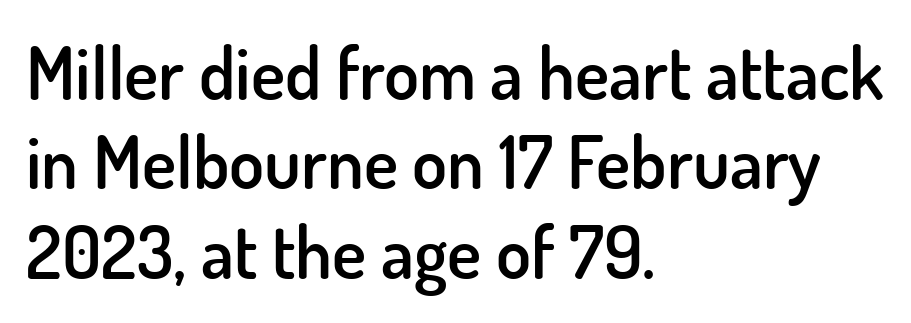
Do the characters align in a grid? No, the font is proportional. The line texture is even and compact thanks to regular tracking. Do the letters lean? They stand straight. These lines stack with their left ends in a neat column. The type family on display is of the sans-serif kind. Beneath every word, the page is bare.
